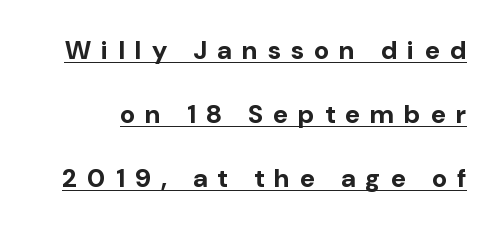
Check the space under the baseline: a stroke is drawn there. In terms of letterspacing, this is a distinctly airy, spread setting. If you measured baseline to baseline, you'd find a long distance. The lettering stays uniformly vertical, giving the passage a roman look. The font is running at its bold setting.
